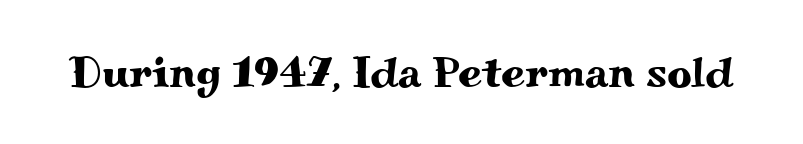
Note the varied advance widths — an 'i' is clearly narrower than an 'm'. This is roman type, the default non-slanted kind. Is the letter spacing exaggerated? No — it looks like the ordinary default. You can tell from the footed stems that serif type was used. Underlining? Definitely not there.
